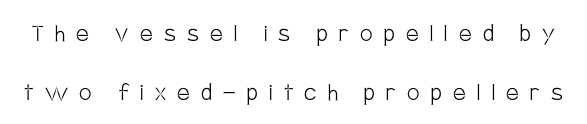
The image shows 28 px light, condensed sans-serif type, upright; set loose line spacing (2.09x), unusually wide letter spacing (+0.4 em), not underlined; low stroke contrast and a large x-height.
